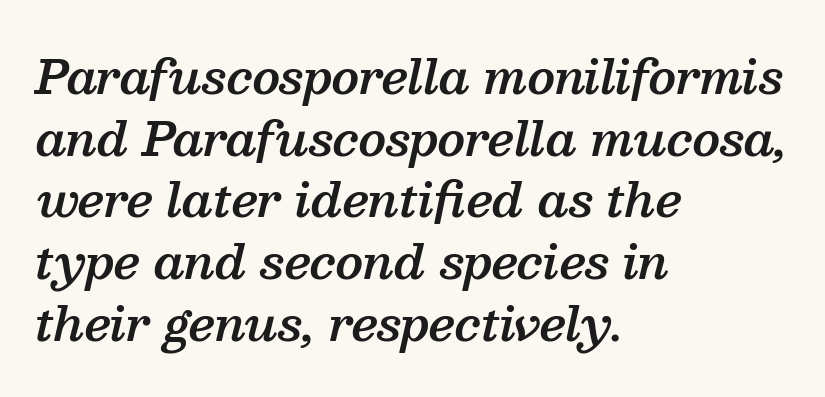
The block of text has a typical density, with ordinary space between rows. Tracking here is standard; glyphs follow each other at the usual distance. Classification — serif. Reading down the block, your eye returns to a fixed left position each line. Each letter keeps its own natural width here, so spacing adapts to shape.
